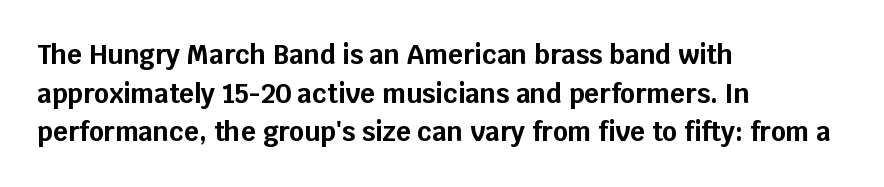
{"italic": "no", "bold": "yes", "underline": "no", "align": "left", "line_spacing": "normal", "line_spacing_ratio": 1.49, "letter_spacing": "normal", "letter_spacing_em": 0.0, "glyph_px": 26}
